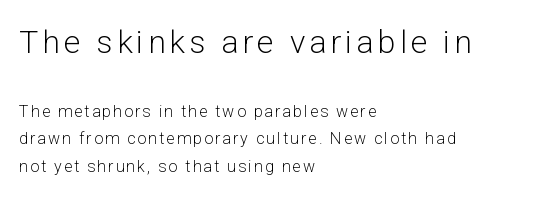
Q: Is the text bold? A: No.
Q: Is the text italic (slanted)? A: No, it is upright.
Q: Is the typeface a serif or a sans-serif typeface? A: Sans-serif.
Q: Is the text underlined? A: No.
Q: How is the paragraph aligned? A: Left-aligned.
Q: Which block of text is set in a larger size, the first (top) or the second (bottom)? A: The first (top) one.
Q: Width (condensed, normal, or wide)? A: Normal.
Q: Stroke contrast? A: Low.
Q: x-height? A: Medium.
Q: Monospaced? A: No.
